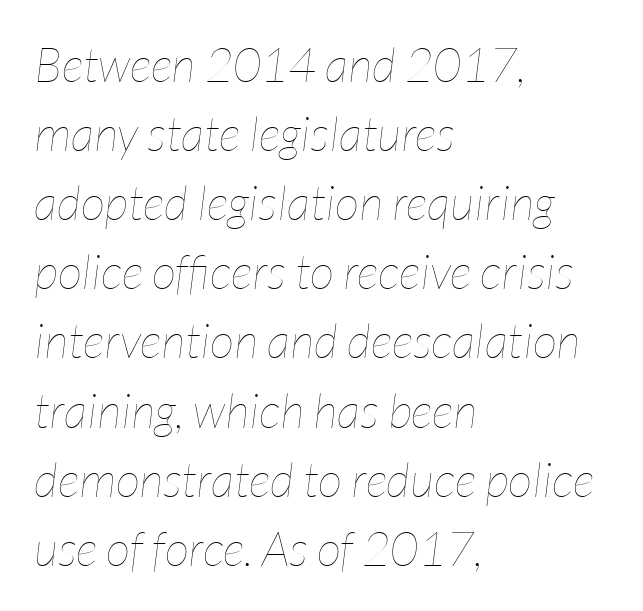
In terms of letterspacing, this is plain default setting. A typesetter would call this proportional, since set widths differ per character. Would a proofreader flag this as italicized? Yes. Whoever set this chose a conventional vertical rhythm.
